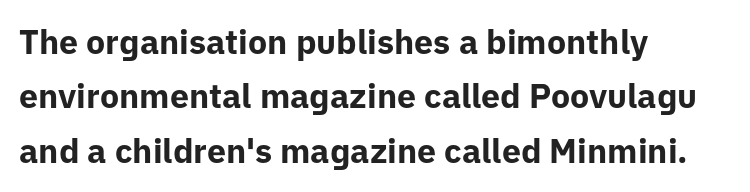
The image shows 34 px bold sans-serif type, upright; set left-aligned, normal line spacing (1.6x), normal letter spacing, not underlined; low stroke contrast and a medium x-height.
